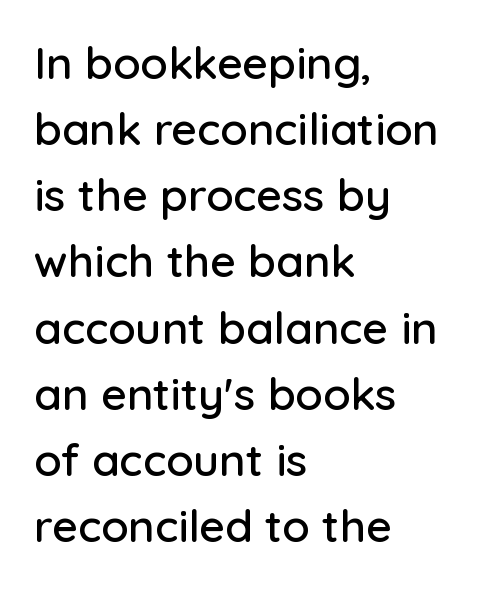
Q: Is the text italic (slanted)? A: No, it is upright.
Q: Is the typeface a serif or a sans-serif typeface? A: Sans-serif.
Q: Is the text underlined? A: No.
Q: How is the paragraph aligned? A: Left-aligned.
Q: Is the spacing between letters normal or unusually wide? A: Normal.
Q: Is the spacing between lines tight, normal or loose? A: Normal.
Q: Width (condensed, normal, or wide)? A: Normal.
Q: Stroke contrast? A: Low.
Q: x-height? A: Medium.
Q: Monospaced? A: No.
